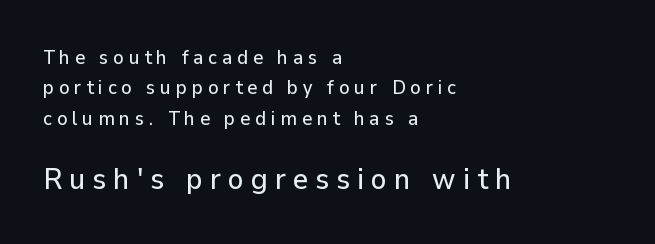
Q: Is the text italic (slanted)? A: No, it is upright.
Q: Is the typeface a serif or a sans-serif typeface? A: Sans-serif.
Q: Is the text underlined? A: No.
Q: How is the paragraph aligned? A: Left-aligned.
Q: Is the spacing between letters normal or unusually wide? A: Unusually wide.
Q: Is the spacing between lines tight, normal or loose? A: Normal.
Q: Which block of text is set in a larger size, the first (top) or the second (bottom)? A: The second (bottom) one.
Q: Width (condensed, normal, or wide)? A: Normal.
Q: Stroke contrast? A: Low.
Q: x-height? A: Medium.
Q: Monospaced? A: No.
